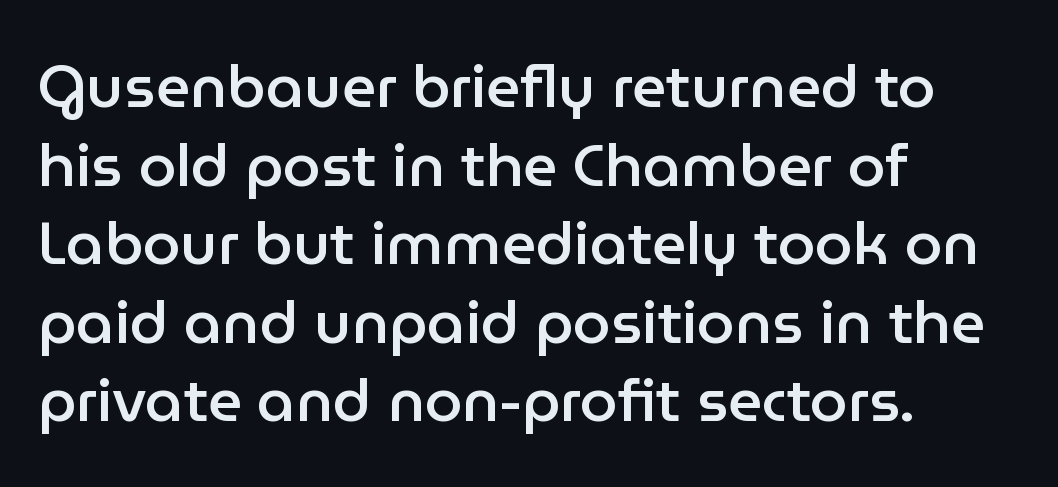
A roman cut, with each character standing at attention. Here the designer chose a conventional face with non-uniform glyph widths. A typesetter would label this face a sans. These words are printed semibold, heavier than regular yet not bold. Each word holds together tightly as a unit, with standard inter-letter gaps. The ragged edge is on the right, which tells us the setting is flush left.
